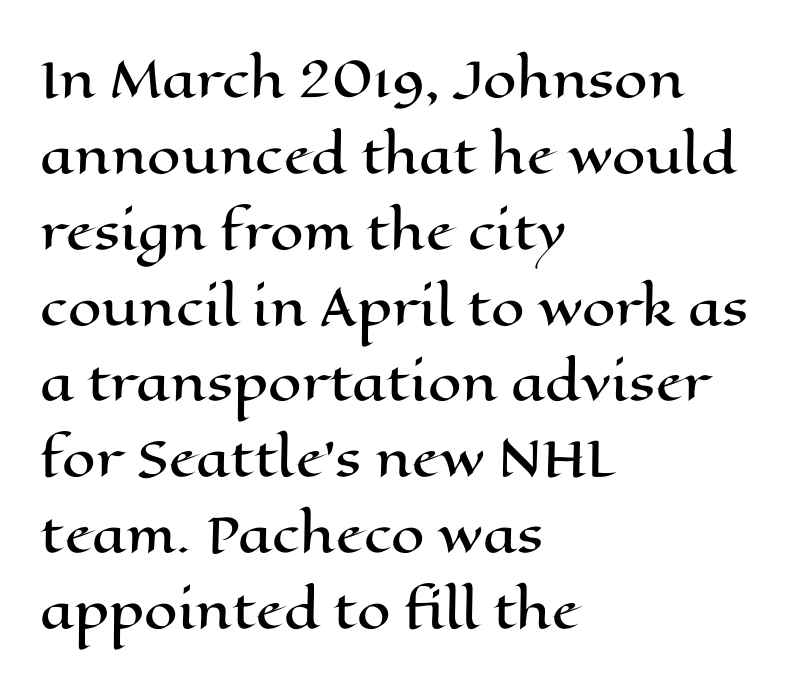
{"italic": "no", "width": "wide", "stroke_contrast": "high", "x_height": "medium", "monospaced": "no", "underline": "no", "align": "left", "line_spacing": "normal", "line_spacing_ratio": 1.58, "letter_spacing": "normal", "letter_spacing_em": 0.0, "glyph_px": 48}
